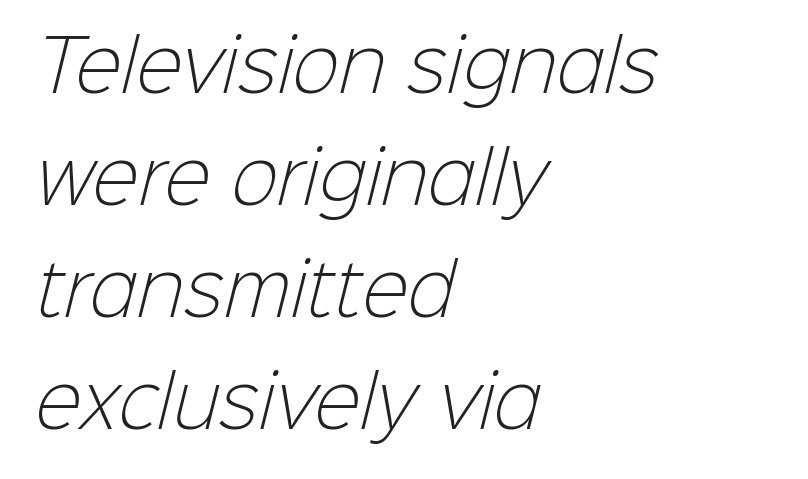
Q: Is the text bold? A: No.
Q: Is the typeface a serif or a sans-serif typeface? A: Sans-serif.
Q: Is the text underlined? A: No.
Q: How is the paragraph aligned? A: Left-aligned.
Q: Is the spacing between letters normal or unusually wide? A: Normal.
Q: Is the spacing between lines tight, normal or loose? A: Normal.
Q: Width (condensed, normal, or wide)? A: Normal.
Q: Stroke contrast? A: Low.
Q: x-height? A: Medium.
Q: Monospaced? A: No.
